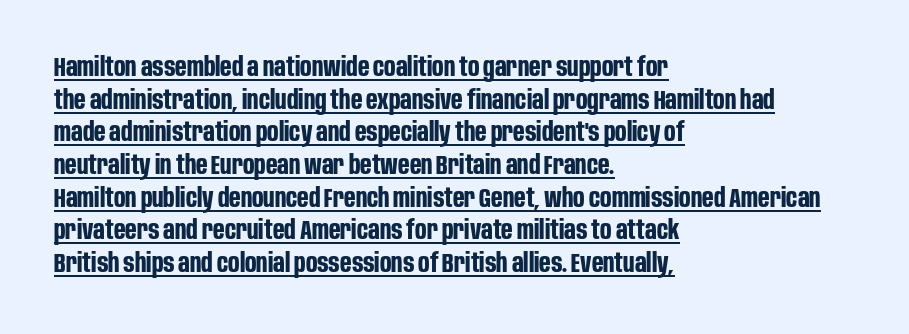
Q: Is the text bold? A: Yes.
Q: Is the text italic (slanted)? A: No, it is upright.
Q: Is the text underlined? A: Yes.
Q: How is the paragraph aligned? A: Left-aligned.
Q: Is the spacing between letters normal or unusually wide? A: Normal.
